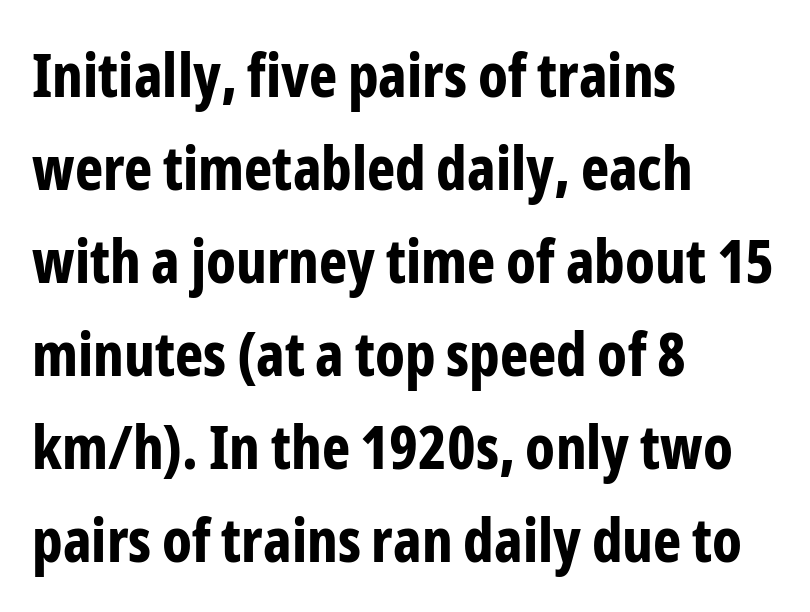
{"serif": "no", "italic": "no", "bold": "yes", "weight": "bold", "width": "condensed", "stroke_contrast": "low", "x_height": "medium", "monospaced": "no", "underline": "no", "align": "left", "line_spacing": "normal", "line_spacing_ratio": 1.55, "letter_spacing": "normal", "letter_spacing_em": 0.0, "glyph_px": 60}
